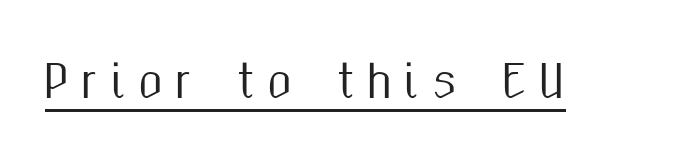
{"serif": "no", "italic": "no", "width": "condensed", "stroke_contrast": "medium", "x_height": "medium", "monospaced": "no", "underline": "yes", "letter_spacing": "wide", "letter_spacing_em": 0.26, "glyph_px": 45}
